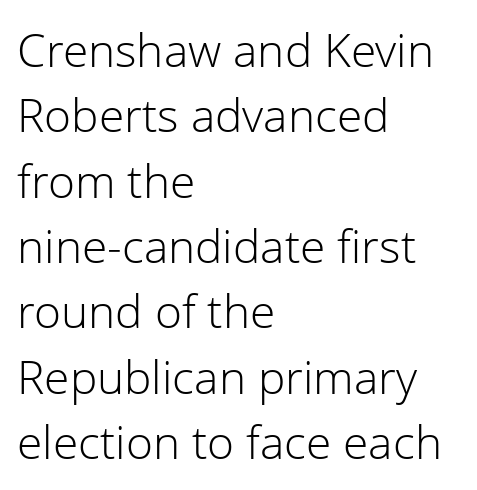
No word sits above an underline. One glance says typical: line gaps are just what's usual. Short and long lines alike share a common starting point at left. Ascenders rise straight up at ninety degrees.
